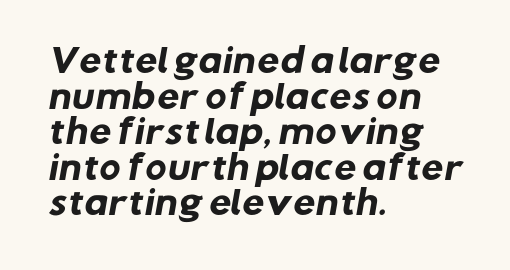
Beneath every word, the page is bare. Closely set lines give the paragraph a compact silhouette. Proportional: the letters do not fall into vertical columns. Look at the stroke-to-counter ratio: heavy, a bold. Caption: multi-line text, flush left, ragged right.
